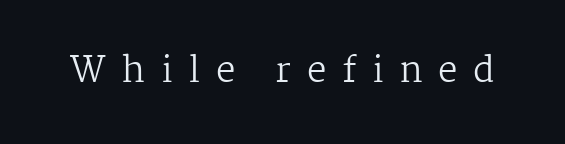
Students, note that the glyphs here are deliberately spaced far apart. Each letter's strokes conclude with small projecting serifs. Think of a printed novel: that variable character pitch is what you see here. In terms of posture, this sample is upright.
